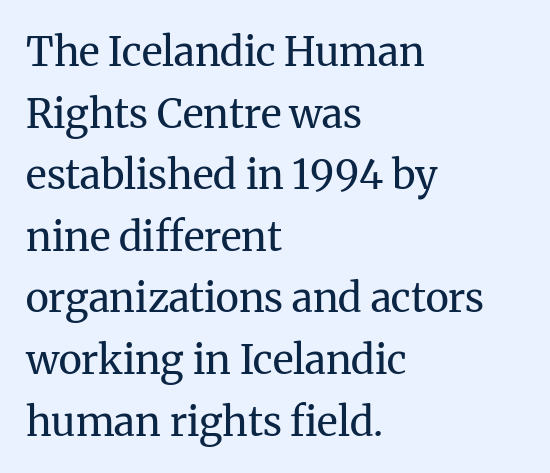
The image shows 40 px regular-weight serif type, upright; set left-aligned, normal line spacing (1.54x), normal letter spacing, not underlined; medium stroke contrast and a medium x-height.
